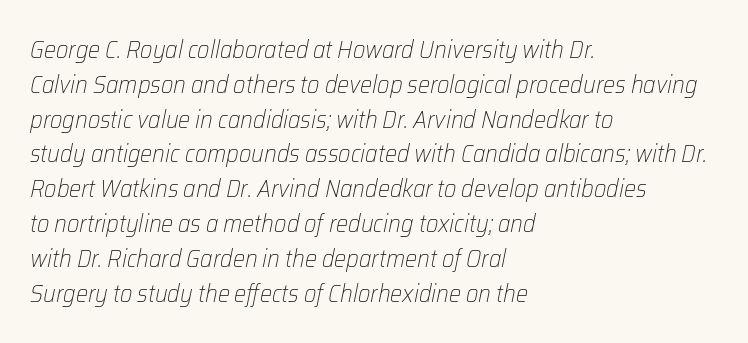
The setting favours the left margin, as ordinary paragraphs usually do. Yep, that's italic — everything's leaning. The glyphs are unaccompanied by any horizontal stroke below them. The rows are spaced the way most documents space them. The strokes are not fattened; the text isn't bold. Glyph-to-glyph distance matches everyday printed text.
